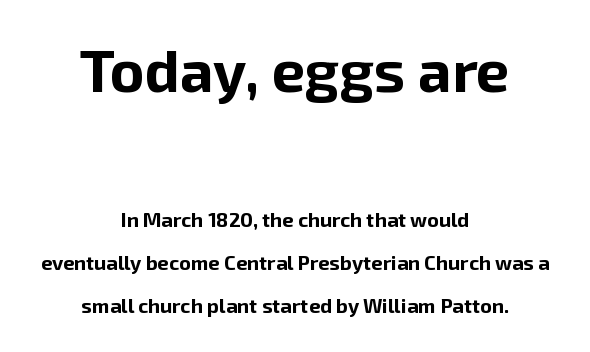
The image shows 59 px bold sans-serif type, upright; set centered, loose line spacing (2.15x), normal letter spacing, not underlined; the first (top) block is 2.95x larger; low stroke contrast and a medium x-height.
